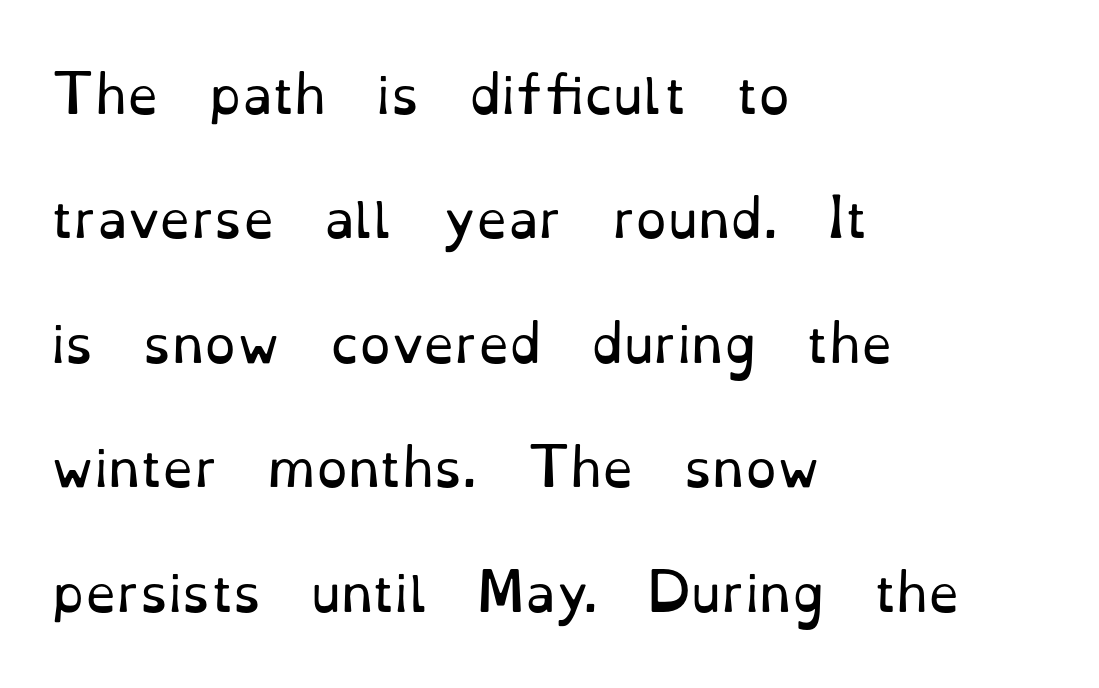
The image shows 50 px regular-weight type, upright; set left-aligned, loose line spacing (2.49x), normal letter spacing, not underlined; low stroke contrast and a small x-height.
